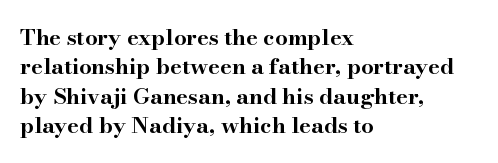
{"italic": "no", "bold": "yes", "underline": "no", "align": "left", "line_spacing": "normal", "line_spacing_ratio": 1.34, "letter_spacing": "normal", "letter_spacing_em": 0.0, "glyph_px": 22}
